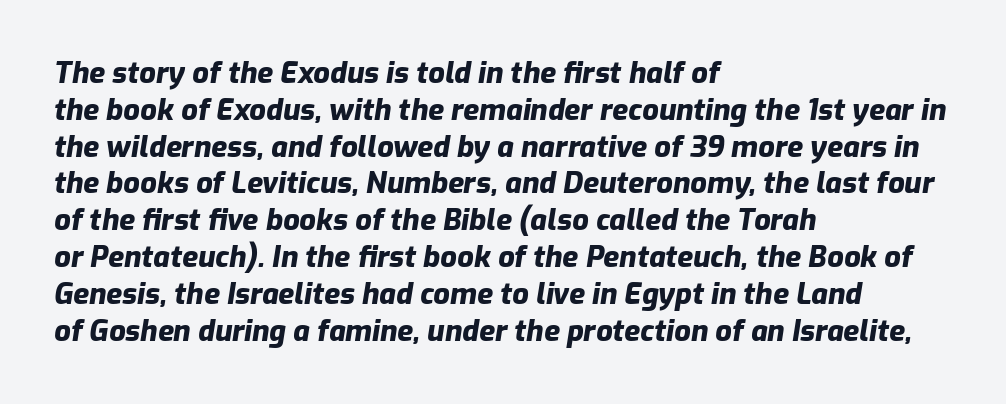
The image shows 29 px heavy type, italic (leaning right); set left-aligned, normal line spacing (1.27x), normal letter spacing, not underlined; low stroke contrast and a medium x-height.
